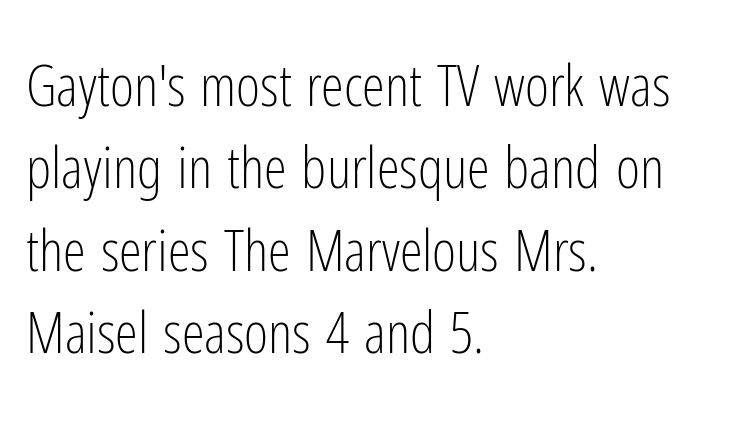
Q: Is the text bold? A: No.
Q: Is the text italic (slanted)? A: No, it is upright.
Q: Is the typeface a serif or a sans-serif typeface? A: Sans-serif.
Q: Is the text underlined? A: No.
Q: How is the paragraph aligned? A: Left-aligned.
Q: Is the spacing between letters normal or unusually wide? A: Normal.
Q: Is the spacing between lines tight, normal or loose? A: Normal.
Q: Width (condensed, normal, or wide)? A: Condensed.
Q: Stroke contrast? A: Low.
Q: x-height? A: Medium.
Q: Monospaced? A: No.
